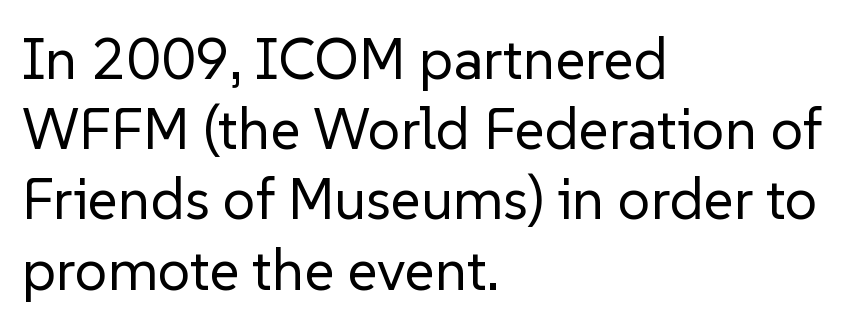
Q: Is the text bold? A: No.
Q: Is the text italic (slanted)? A: No, it is upright.
Q: Is the typeface a serif or a sans-serif typeface? A: Sans-serif.
Q: Is the text underlined? A: No.
Q: How is the paragraph aligned? A: Left-aligned.
Q: Is the spacing between letters normal or unusually wide? A: Normal.
Q: Width (condensed, normal, or wide)? A: Normal.
Q: Stroke contrast? A: Low.
Q: x-height? A: Medium.
Q: Monospaced? A: No.
